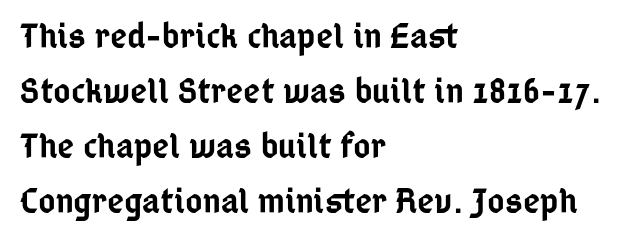
{"serif": "no", "italic": "no", "bold": "semi", "weight": "semibold", "width": "condensed", "stroke_contrast": "low", "x_height": "medium", "monospaced": "no", "underline": "no", "align": "left", "line_spacing": "normal", "line_spacing_ratio": 1.49, "letter_spacing": "normal", "letter_spacing_em": 0.0, "glyph_px": 37}
